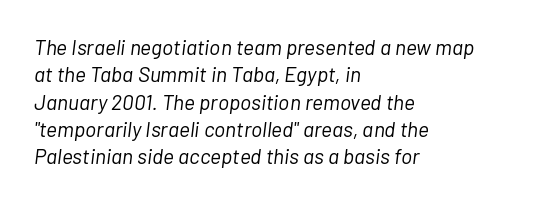
The image shows 21 px text type, italic (leaning right); set left-aligned, normal line spacing (1.3x), normal letter spacing, not underlined.
